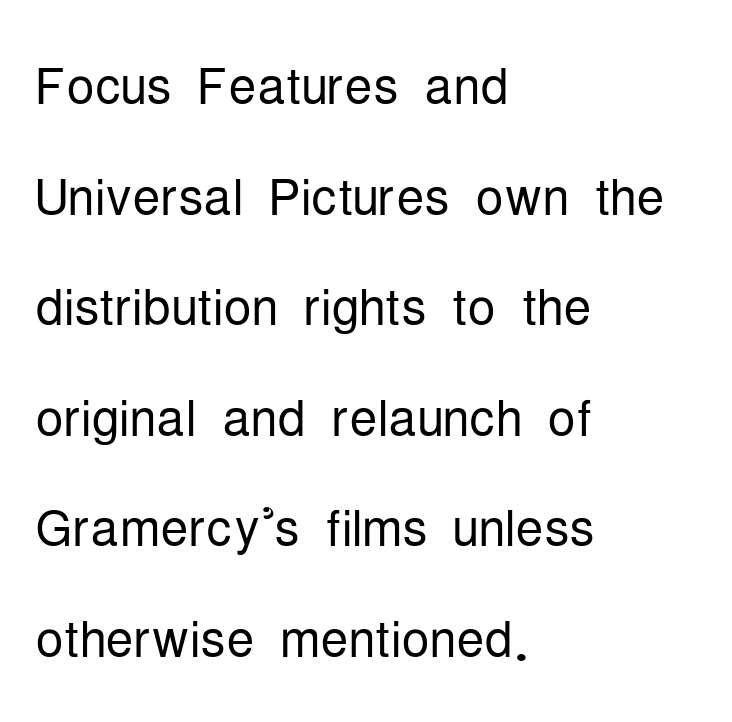
No letter is thick-stroked: the sample isn't bold. Unlike italic type, these characters show no tilt at all. Compared with typical body copy, the letter spacing here is the same. Only glyphs here, with clear space below each row. Think of a printed novel: that variable character pitch is what you see here. Notice how the passage keeps a crisp vertical edge on the left only.
